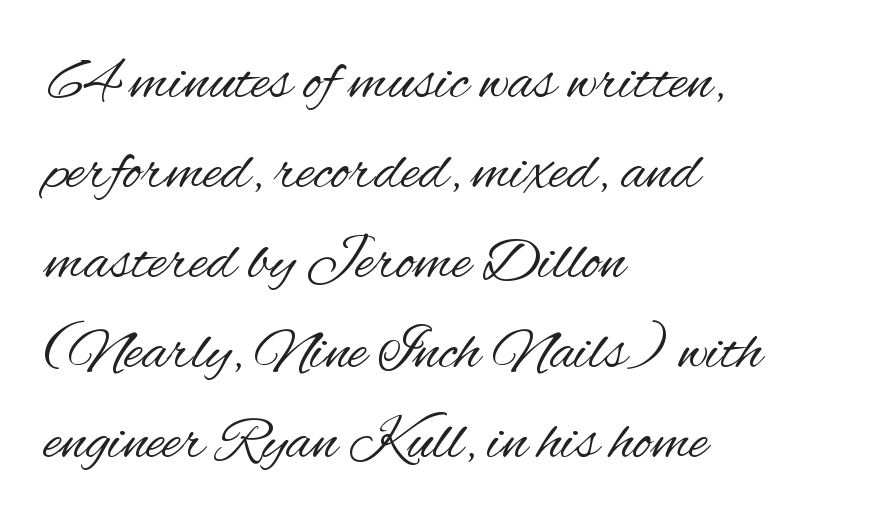
{"serif": "no", "bold": "no", "weight": "regular", "width": "condensed", "stroke_contrast": "medium", "x_height": "small", "monospaced": "no", "underline": "no", "align": "left", "line_spacing": "normal", "line_spacing_ratio": 1.45, "letter_spacing": "normal", "letter_spacing_em": 0.0, "glyph_px": 62}
